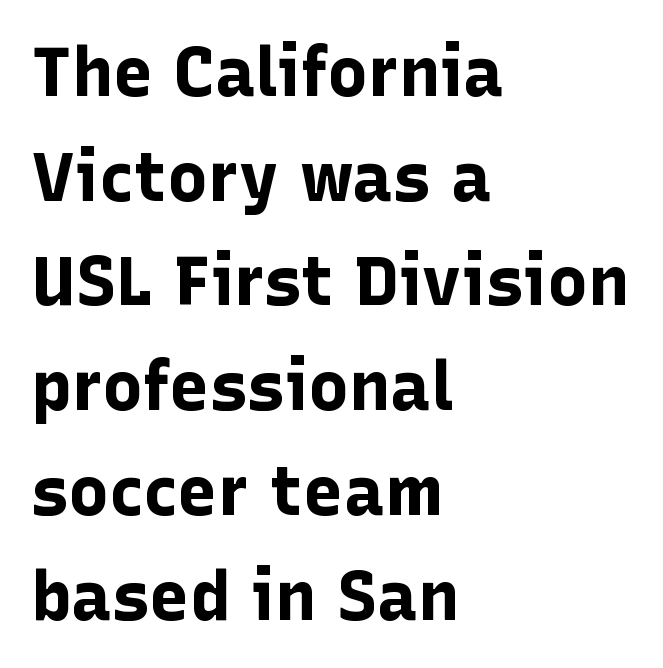
Q: Is the text bold? A: Yes.
Q: Is the text italic (slanted)? A: No, it is upright.
Q: Is the typeface a serif or a sans-serif typeface? A: Sans-serif.
Q: Is the text underlined? A: No.
Q: How is the paragraph aligned? A: Left-aligned.
Q: Is the spacing between letters normal or unusually wide? A: Normal.
Q: Is the spacing between lines tight, normal or loose? A: Normal.
Q: Width (condensed, normal, or wide)? A: Normal.
Q: Stroke contrast? A: Low.
Q: x-height? A: Medium.
Q: Monospaced? A: No.
